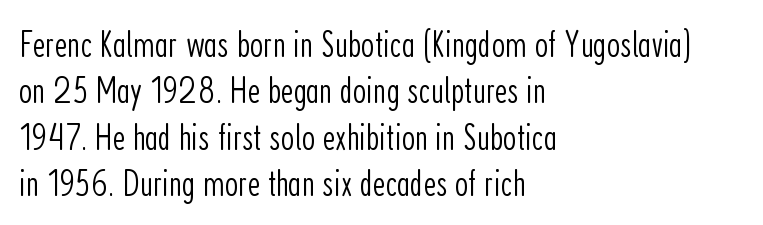
{"serif": "no", "italic": "no", "bold": "no", "weight": "light", "width": "condensed", "stroke_contrast": "low", "x_height": "medium", "monospaced": "no", "underline": "no", "align": "left", "line_spacing_ratio": 1.22, "letter_spacing": "normal", "letter_spacing_em": 0.0, "glyph_px": 38}
